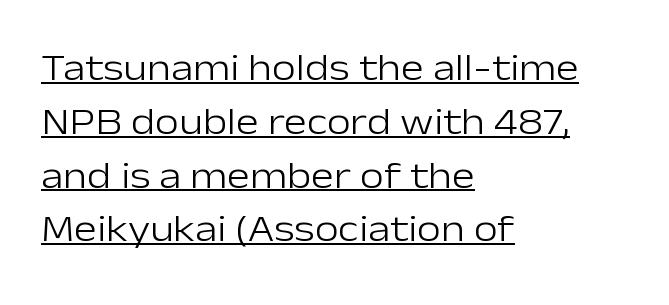
{"serif": "no", "italic": "no", "bold": "no", "weight": "light", "width": "normal", "stroke_contrast": "low", "x_height": "medium", "monospaced": "no", "underline": "yes", "align": "left", "line_spacing": "normal", "line_spacing_ratio": 1.38, "letter_spacing": "normal", "letter_spacing_em": 0.0, "glyph_px": 39}
